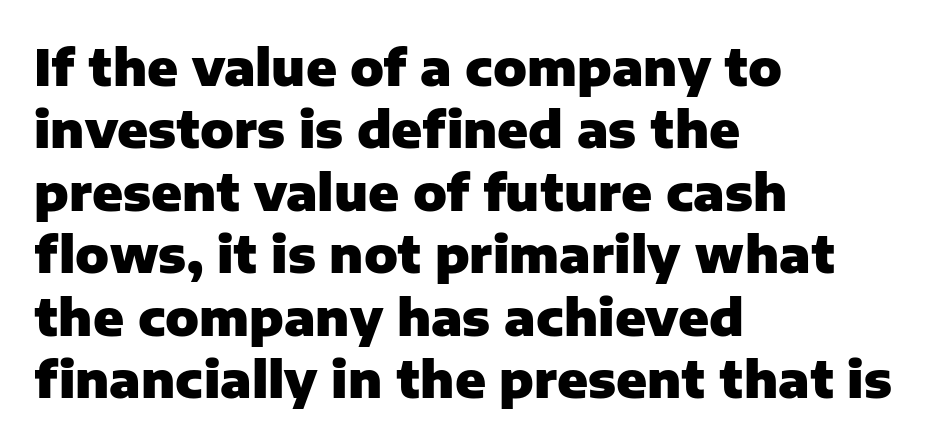
Q: Is the text bold? A: Yes.
Q: Is the text italic (slanted)? A: No, it is upright.
Q: Is the typeface a serif or a sans-serif typeface? A: Sans-serif.
Q: Is the text underlined? A: No.
Q: How is the paragraph aligned? A: Left-aligned.
Q: Is the spacing between letters normal or unusually wide? A: Normal.
Q: Is the spacing between lines tight, normal or loose? A: Normal.
Q: Width (condensed, normal, or wide)? A: Normal.
Q: Stroke contrast? A: Low.
Q: x-height? A: Medium.
Q: Monospaced? A: No.
